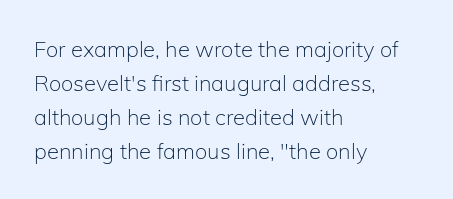
These lines stack with their left ends in a neat column. Any mark beneath the type? The region is blank. Short note: letters normally spaced. The type sits square on the baseline with zero lean.
